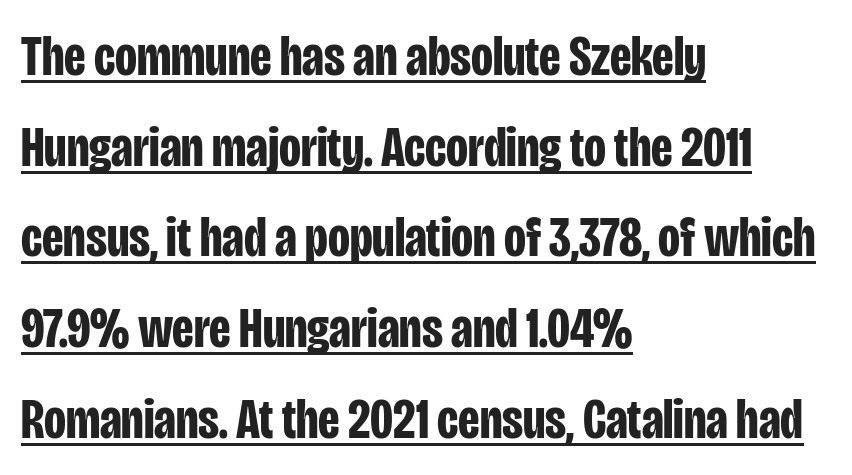
{"serif": "no", "italic": "no", "bold": "yes", "weight": "bold", "width": "condensed", "stroke_contrast": "low", "x_height": "large", "monospaced": "no", "underline": "yes", "align": "left", "line_spacing": "normal", "line_spacing_ratio": 1.59, "letter_spacing": "normal", "letter_spacing_em": 0.0, "glyph_px": 57}
